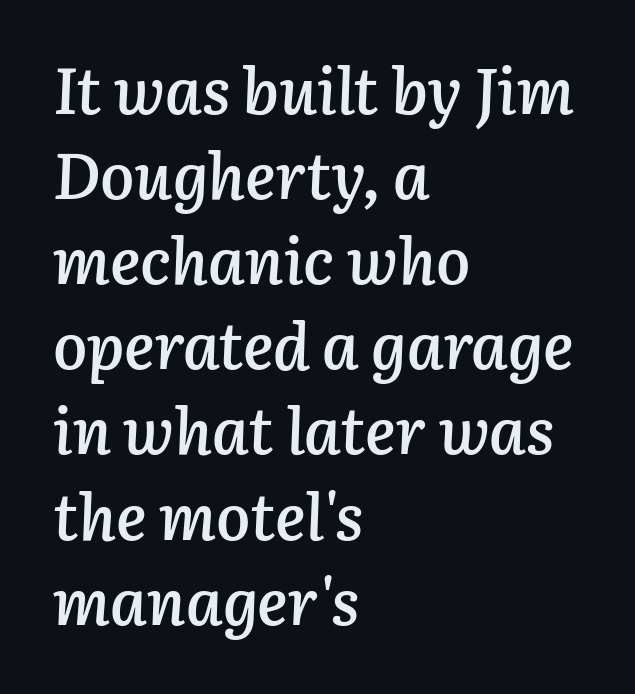
The image shows 64 px semibold type, italic (leaning right); set left-aligned, normal line spacing (1.33x), normal letter spacing, not underlined; low stroke contrast and a medium x-height.
